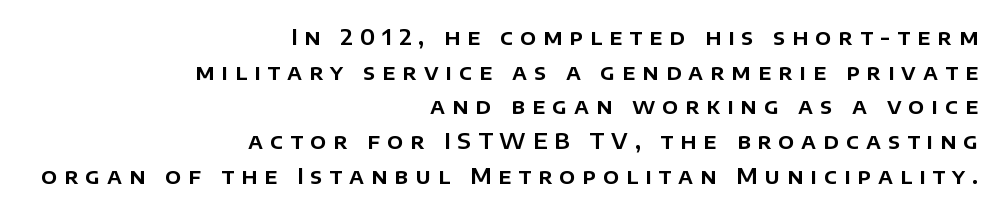
Does the leading feel generous? No, just average. These lines were composed using upright roman letters. These lines stack with their right ends in a neat column. Display-style spreading of the glyphs; the letterfit is very open. No word sits above an underline.
